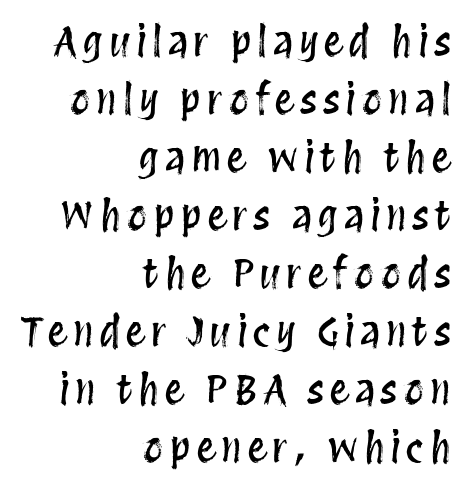
Q: Is the text italic (slanted)? A: No, it is upright.
Q: Is the text underlined? A: No.
Q: How is the paragraph aligned? A: Right-aligned.
Q: Is the spacing between lines tight, normal or loose? A: Normal.
Q: Width (condensed, normal, or wide)? A: Condensed.
Q: Stroke contrast? A: Medium.
Q: x-height? A: Large.
Q: Monospaced? A: No.
